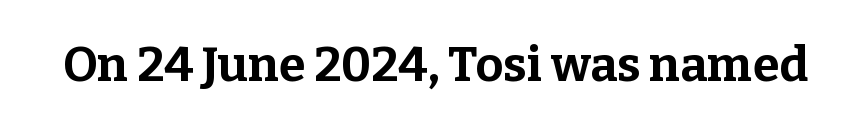
Q: Is the text bold? A: Yes.
Q: Is the text italic (slanted)? A: No, it is upright.
Q: Is the typeface a serif or a sans-serif typeface? A: Serif.
Q: Is the text underlined? A: No.
Q: Is the spacing between letters normal or unusually wide? A: Normal.
Q: Width (condensed, normal, or wide)? A: Normal.
Q: Stroke contrast? A: Low.
Q: x-height? A: Medium.
Q: Monospaced? A: No.
